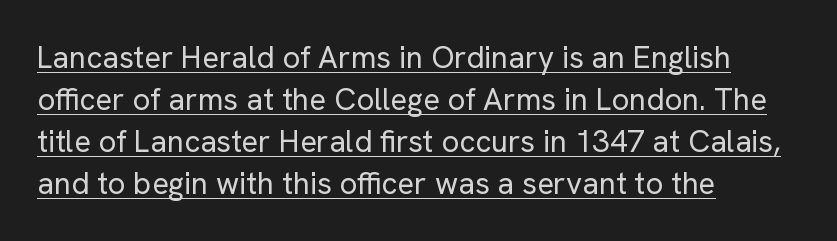
The compositor pushed each line to the left boundary. Weight: regular or lighter. The string is rendered with underlining switched on. Unlike italic type, these characters show no tilt at all.
